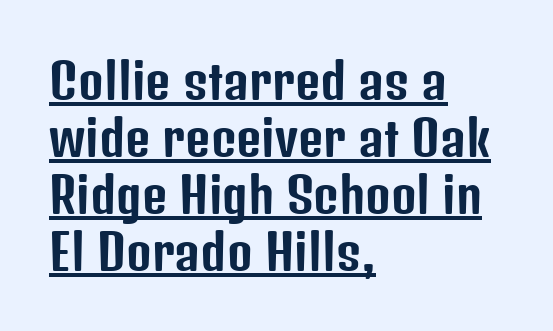
{"serif": "no", "italic": "no", "width": "condensed", "stroke_contrast": "low", "x_height": "medium", "monospaced": "no", "underline": "yes", "align": "left", "line_spacing_ratio": 1.16, "letter_spacing": "normal", "letter_spacing_em": 0.0, "glyph_px": 49}
